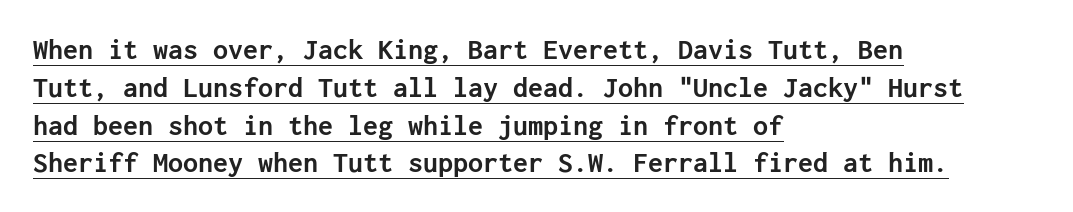
The face used here is rendered with its standard letterfit. Regarding serifs, this sample does without them. You can tell it's not italic because the verticals are truly vertical. These characters rest on top of a visible drawn line. I'd describe the lettering as bold — thick and assertive. If you drew a ruler down the left edge, every line would touch it.
